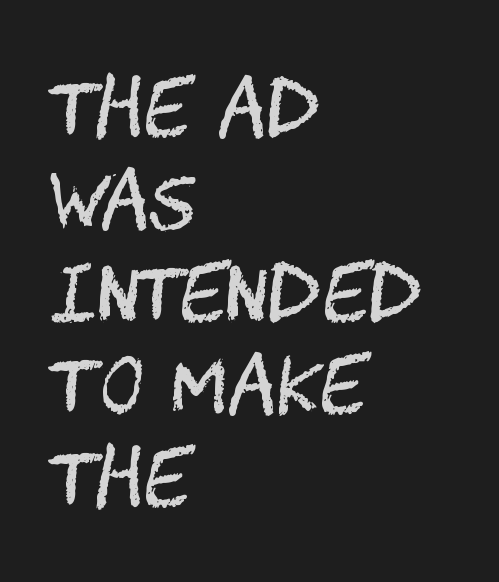
The image shows 74 px regular-weight, condensed sans-serif type, upright; set left-aligned, normal line spacing (1.25x), normal letter spacing, not underlined; medium stroke contrast and a large x-height.
